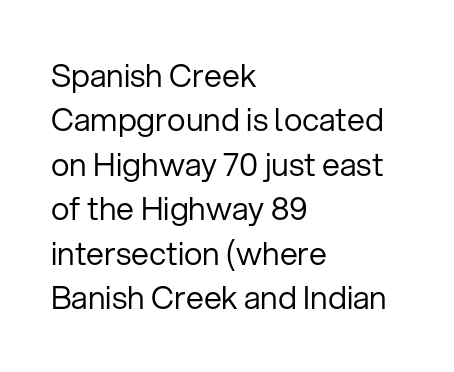
The image shows 32 px regular-weight sans-serif type, upright; set left-aligned, normal line spacing (1.39x), normal letter spacing, not underlined; low stroke contrast and a medium x-height.
